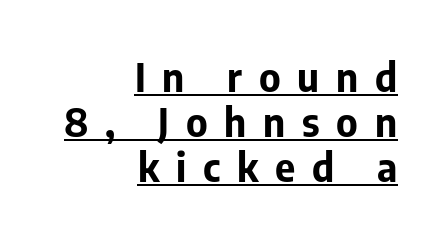
The image shows 39 px bold sans-serif type, upright; set right-aligned, line spacing 1.16x, unusually wide letter spacing (+0.43 em), underlined; low stroke contrast and a medium x-height.
